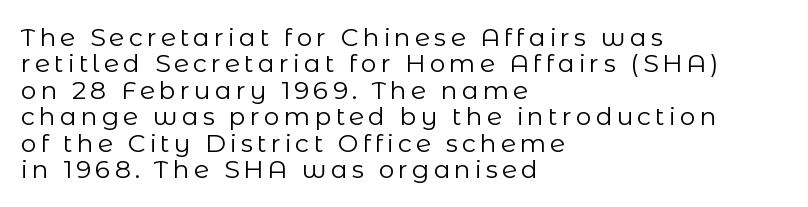
Q: Is the text bold? A: No.
Q: Is the text italic (slanted)? A: No, it is upright.
Q: Is the text underlined? A: No.
Q: How is the paragraph aligned? A: Left-aligned.
Q: Is the spacing between lines tight, normal or loose? A: Tight.
